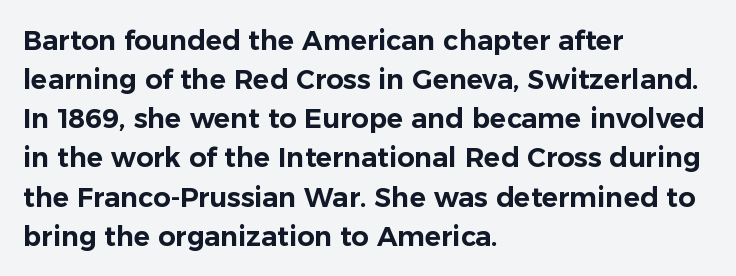
The image shows 27 px text type, upright; set left-aligned, normal line spacing (1.45x), normal letter spacing, not underlined.
